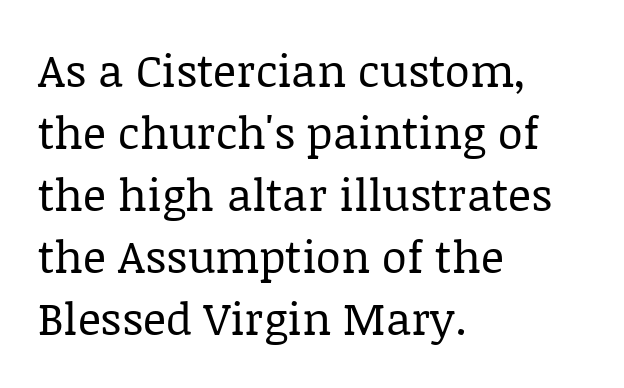
Each new line begins a customary step beneath the previous one. Spacing verdict: proportional, widths tailored to each character. Posture: upright roman. The specimen omits any rule beneath the text block's lines.
